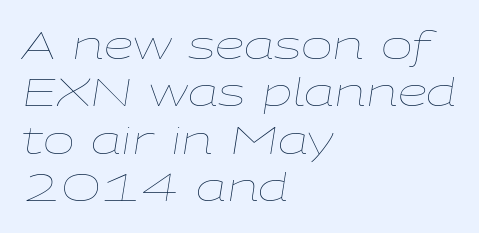
{"italic": "yes", "lean": "right", "slant_degrees": 9, "bold": "no", "weight": "thin", "width": "wide", "stroke_contrast": "low", "x_height": "medium", "monospaced": "no", "underline": "no", "align": "left", "line_spacing": "normal", "line_spacing_ratio": 1.25, "letter_spacing": "normal", "letter_spacing_em": 0.0, "glyph_px": 38}
